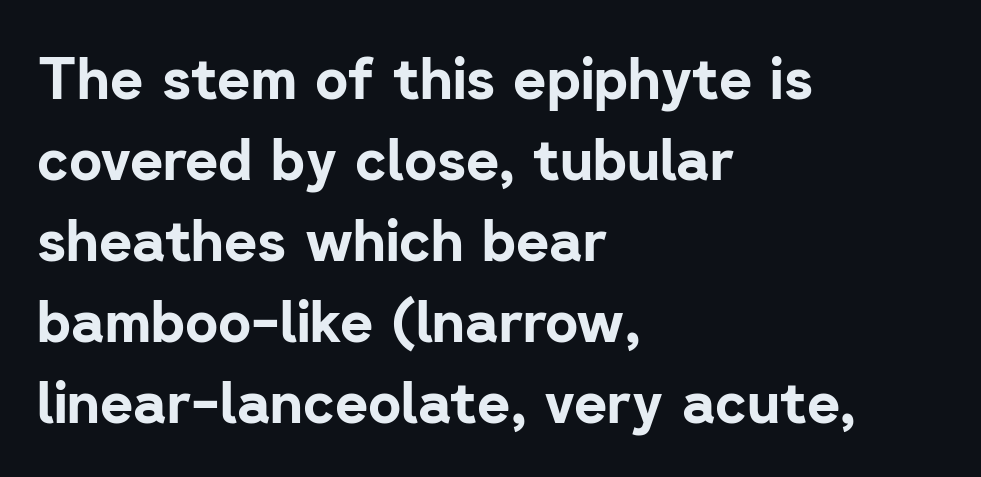
The image shows 57 px bold sans-serif type, upright; set left-aligned, normal line spacing (1.42x), normal letter spacing, not underlined; low stroke contrast and a medium x-height.
